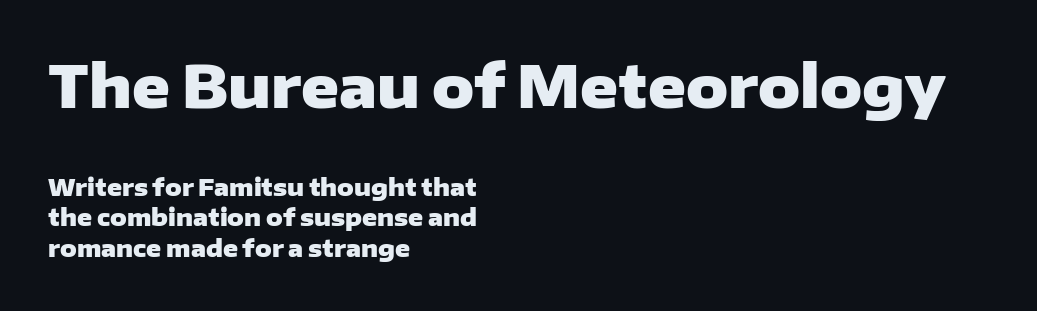
The image shows 58 px heavy, wide sans-serif type, upright; set left-aligned, normal line spacing (1.33x), normal letter spacing, not underlined; the first (top) block is 2.52x larger; low stroke contrast and a medium x-height.
